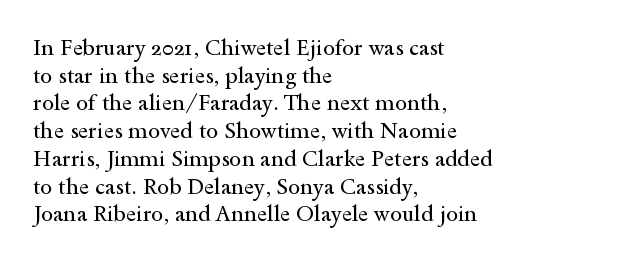
{"italic": "no", "bold": "no", "underline": "no", "align": "left", "line_spacing": "normal", "line_spacing_ratio": 1.26, "letter_spacing": "normal", "letter_spacing_em": 0.0, "glyph_px": 22}
